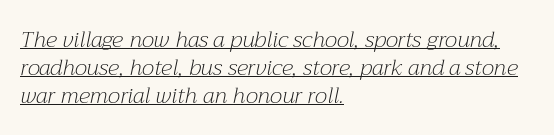
The typesetter chose a ragged-right arrangement here. The font is comparable to plain body text, perhaps lighter. Decoration check: the copy is underlined. Default kerning and tracking; the words read as compact shapes. The typography opts for an oblique posture over an upright one.
